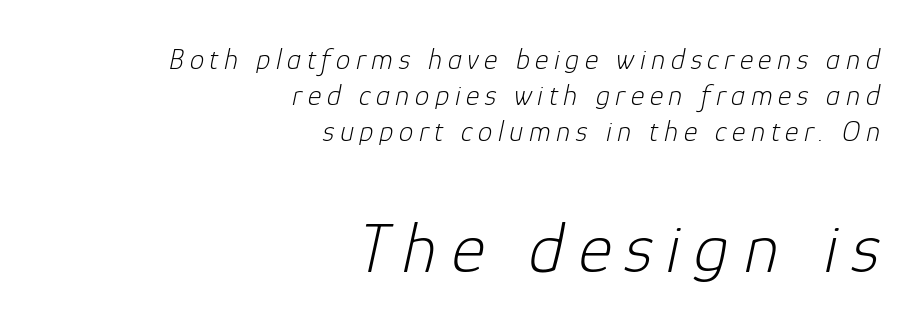
{"italic": "yes", "lean": "right", "slant_degrees": 12, "bold": "no", "weight": "light", "width": "normal", "stroke_contrast": "low", "x_height": "medium", "monospaced": "no", "underline": "no", "align": "right", "line_spacing_ratio": 1.24, "larger_block": "second", "size_ratio": 2.48, "glyph_px": 72}
